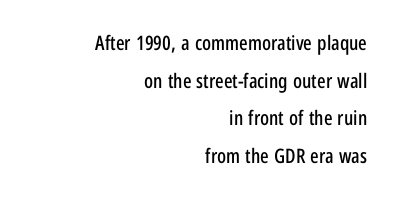
The image shows 20 px text type, upright; set right-aligned, line spacing 1.88x, normal letter spacing, not underlined.
